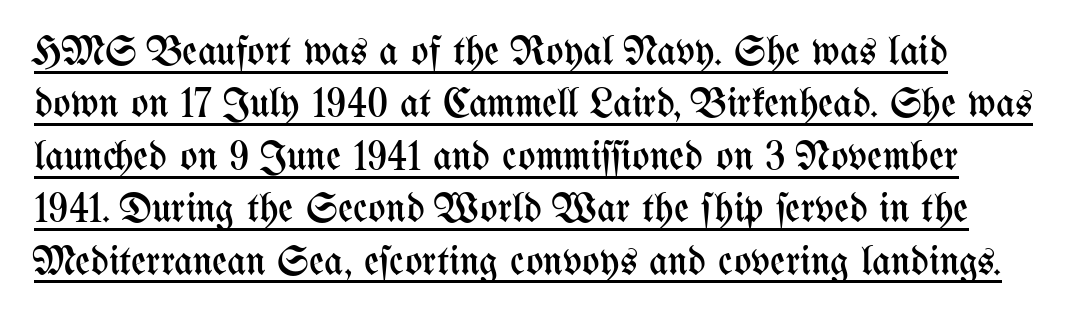
Q: Is the text bold? A: No.
Q: Is the text italic (slanted)? A: No, it is upright.
Q: Is the text underlined? A: Yes.
Q: Is the spacing between letters normal or unusually wide? A: Normal.
Q: Is the spacing between lines tight, normal or loose? A: Normal.
Q: Width (condensed, normal, or wide)? A: Condensed.
Q: Stroke contrast? A: Medium.
Q: x-height? A: Medium.
Q: Monospaced? A: No.
